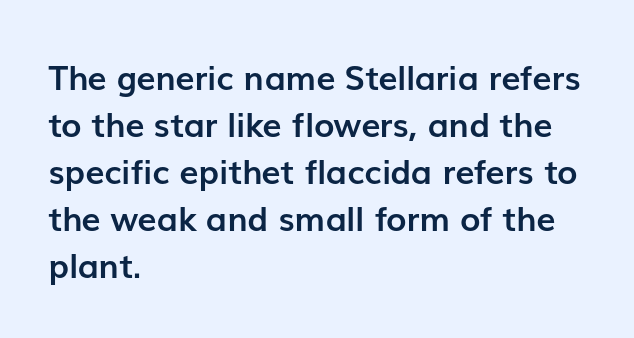
The image shows 34 px semibold sans-serif type, upright; set left-aligned, normal line spacing (1.38x), normal letter spacing, not underlined; low stroke contrast and a medium x-height.
